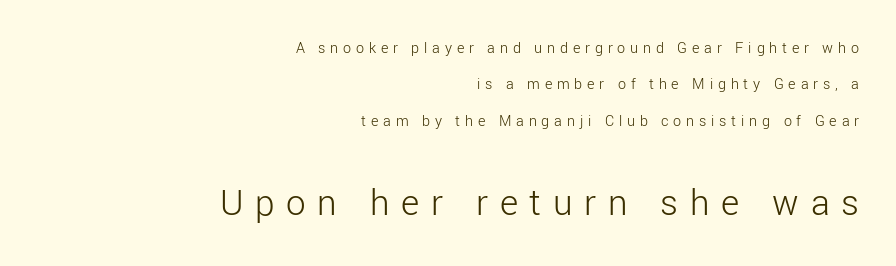
A great deal of white space separates one row of letters from the next. No heavy texture on the line: the type isn't bold. Unlike a traditional serif, this face leaves its strokes unadorned. Descender tails drop into unmarked territory.
